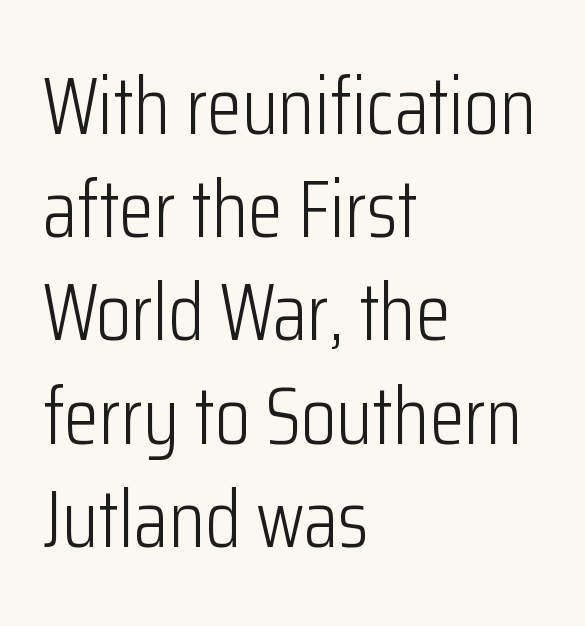
Q: Is the text bold? A: No.
Q: Is the text italic (slanted)? A: No, it is upright.
Q: Is the typeface a serif or a sans-serif typeface? A: Sans-serif.
Q: Is the text underlined? A: No.
Q: How is the paragraph aligned? A: Left-aligned.
Q: Is the spacing between letters normal or unusually wide? A: Normal.
Q: Is the spacing between lines tight, normal or loose? A: Normal.
Q: Width (condensed, normal, or wide)? A: Condensed.
Q: Stroke contrast? A: Low.
Q: x-height? A: Medium.
Q: Monospaced? A: No.
